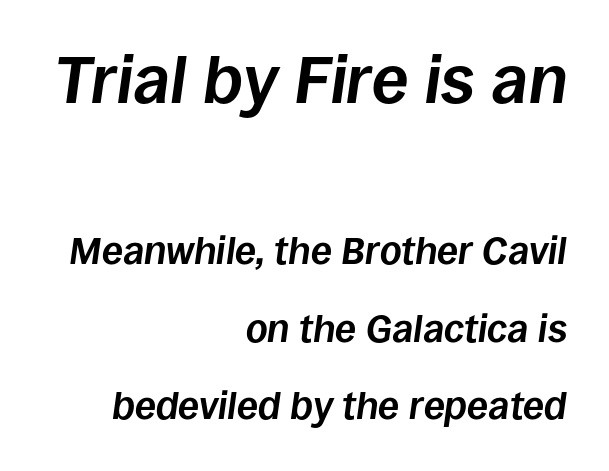
Q: Is the text bold? A: Yes.
Q: Is the text italic (slanted)? A: Yes, it leans right by about 8 degrees.
Q: Is the text underlined? A: No.
Q: How is the paragraph aligned? A: Right-aligned.
Q: Is the spacing between letters normal or unusually wide? A: Normal.
Q: Is the spacing between lines tight, normal or loose? A: Loose.
Q: Which block of text is set in a larger size, the first (top) or the second (bottom)? A: The first (top) one.
Q: Width (condensed, normal, or wide)? A: Normal.
Q: Stroke contrast? A: Low.
Q: x-height? A: Large.
Q: Monospaced? A: No.
